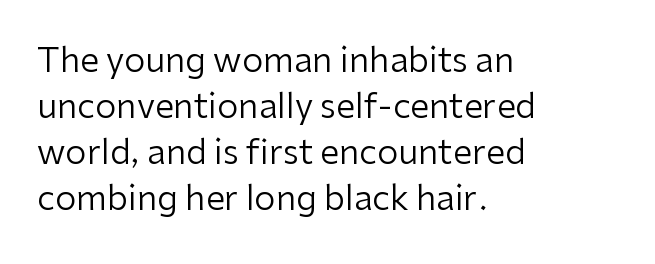
Q: Is the text bold? A: No.
Q: Is the text italic (slanted)? A: No, it is upright.
Q: Is the typeface a serif or a sans-serif typeface? A: Sans-serif.
Q: Is the text underlined? A: No.
Q: How is the paragraph aligned? A: Left-aligned.
Q: Is the spacing between letters normal or unusually wide? A: Normal.
Q: Is the spacing between lines tight, normal or loose? A: Normal.
Q: Width (condensed, normal, or wide)? A: Normal.
Q: Stroke contrast? A: Low.
Q: x-height? A: Medium.
Q: Monospaced? A: No.
